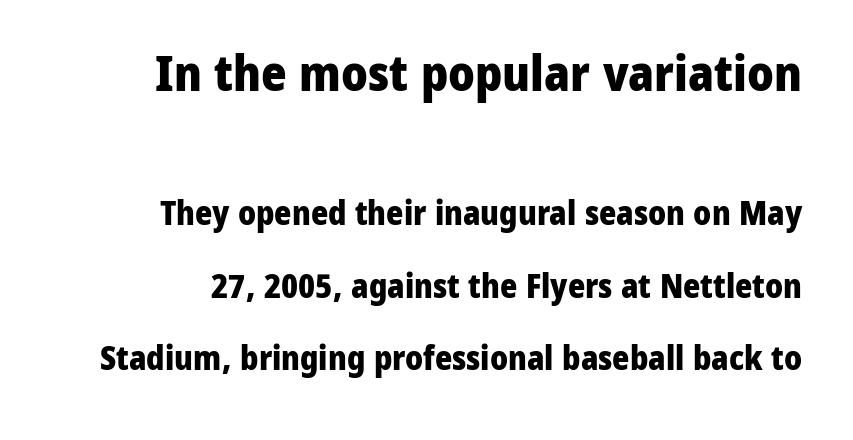
{"serif": "no", "italic": "no", "bold": "yes", "weight": "heavy", "width": "normal", "stroke_contrast": "low", "x_height": "medium", "monospaced": "no", "underline": "no", "line_spacing": "loose", "line_spacing_ratio": 2.2, "letter_spacing": "normal", "letter_spacing_em": 0.0, "larger_block": "first", "size_ratio": 1.48, "glyph_px": 49}
